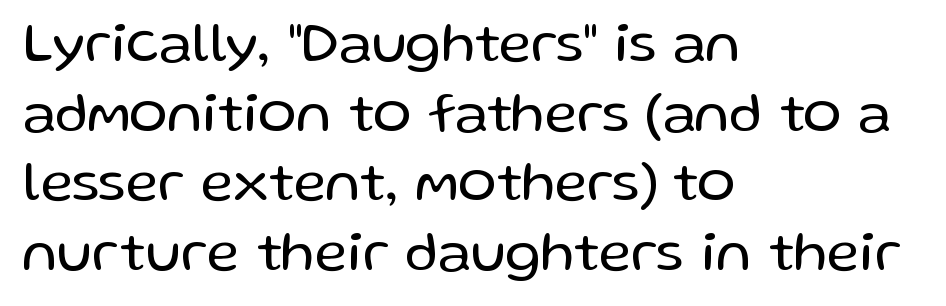
The image shows 57 px regular-weight sans-serif type, upright; set left-aligned, line spacing 1.22x, normal letter spacing, not underlined; low stroke contrast and a medium x-height.
